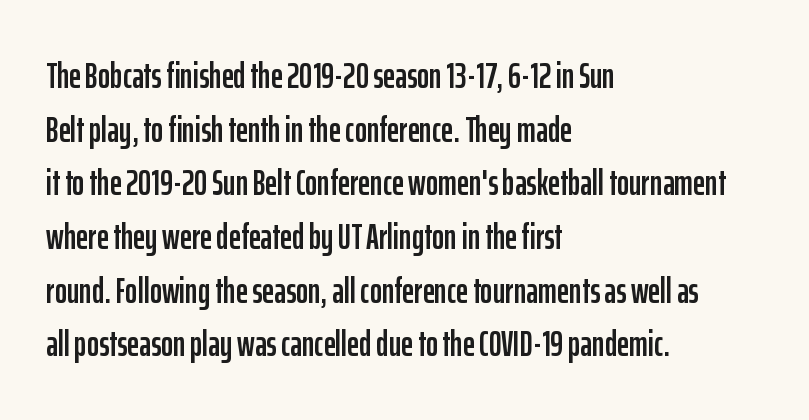
Q: Is the text italic (slanted)? A: No, it is upright.
Q: Is the typeface a serif or a sans-serif typeface? A: Sans-serif.
Q: Is the text underlined? A: No.
Q: How is the paragraph aligned? A: Left-aligned.
Q: Is the spacing between letters normal or unusually wide? A: Normal.
Q: Is the spacing between lines tight, normal or loose? A: Normal.
Q: Width (condensed, normal, or wide)? A: Condensed.
Q: Stroke contrast? A: Low.
Q: x-height? A: Medium.
Q: Monospaced? A: No.
